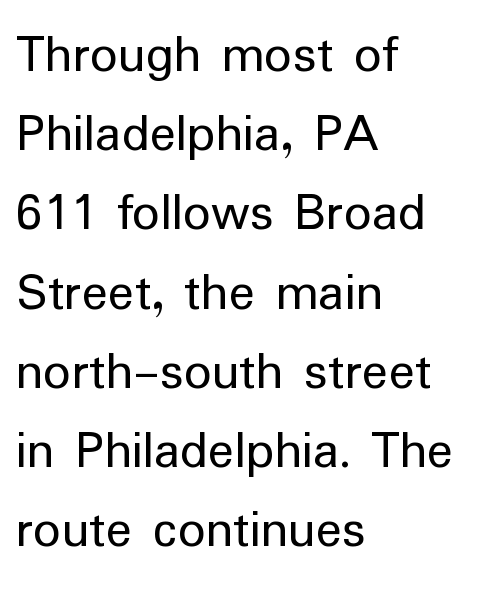
The image shows 55 px regular-weight sans-serif type, upright; set left-aligned, normal line spacing (1.44x), normal letter spacing, not underlined; low stroke contrast and a medium x-height.
